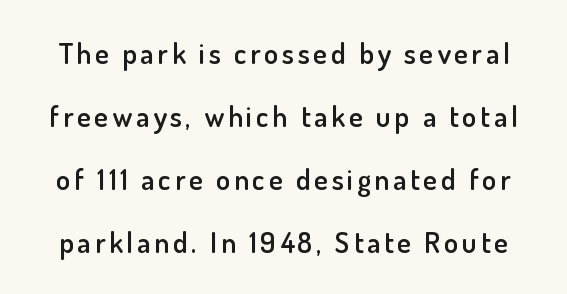
The image shows 29 px semibold sans-serif type, upright; set loose line spacing (2.17x), not underlined; low stroke contrast and a small x-height.
